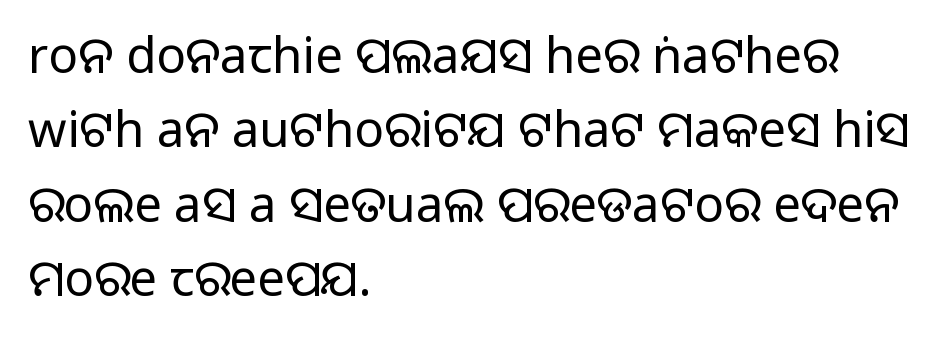
Q: Is the text bold? A: No.
Q: Is the text italic (slanted)? A: No, it is upright.
Q: Is the typeface a serif or a sans-serif typeface? A: Sans-serif.
Q: Is the text underlined? A: No.
Q: How is the paragraph aligned? A: Left-aligned.
Q: Is the spacing between letters normal or unusually wide? A: Normal.
Q: Is the spacing between lines tight, normal or loose? A: Normal.
Q: Width (condensed, normal, or wide)? A: Normal.
Q: Stroke contrast? A: Low.
Q: x-height? A: Large.
Q: Monospaced? A: No.
